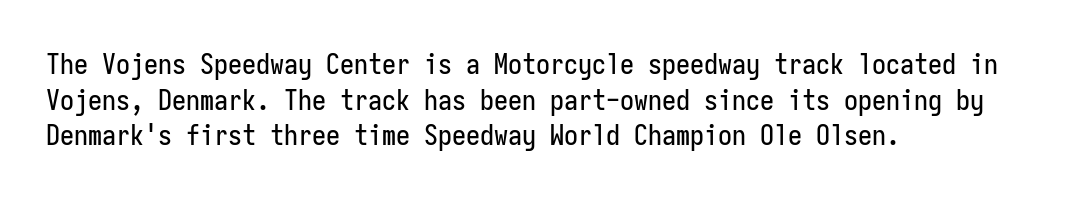
Q: Is the text italic (slanted)? A: No, it is upright.
Q: Is the typeface a serif or a sans-serif typeface? A: Sans-serif.
Q: Is the text underlined? A: No.
Q: How is the paragraph aligned? A: Left-aligned.
Q: Is the spacing between letters normal or unusually wide? A: Normal.
Q: Is the spacing between lines tight, normal or loose? A: Normal.
Q: Width (condensed, normal, or wide)? A: Condensed.
Q: Stroke contrast? A: Low.
Q: x-height? A: Medium.
Q: Monospaced? A: Yes.
